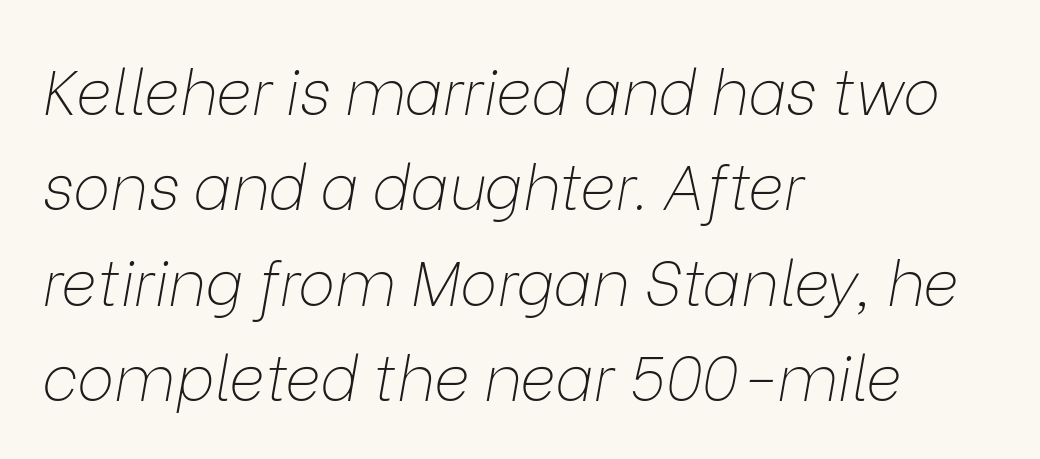
Q: Is the text bold? A: No.
Q: Is the text italic (slanted)? A: Yes, it leans right by about 9 degrees.
Q: Is the text underlined? A: No.
Q: How is the paragraph aligned? A: Left-aligned.
Q: Is the spacing between letters normal or unusually wide? A: Normal.
Q: Is the spacing between lines tight, normal or loose? A: Normal.
Q: Width (condensed, normal, or wide)? A: Normal.
Q: Stroke contrast? A: Low.
Q: x-height? A: Medium.
Q: Monospaced? A: No.
